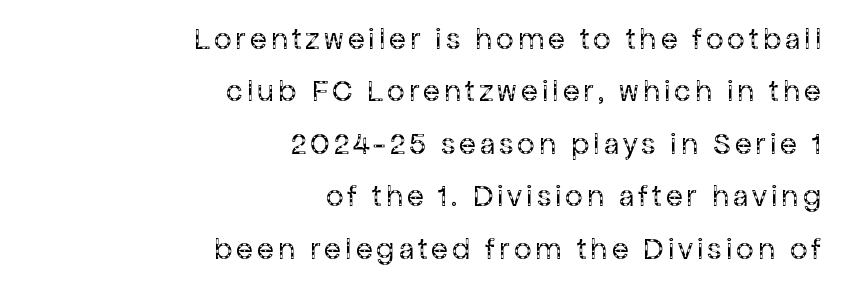
{"serif": "no", "italic": "no", "bold": "no", "weight": "regular", "width": "normal", "stroke_contrast": "low", "x_height": "medium", "monospaced": "no", "underline": "no", "align": "right", "line_spacing": "normal", "line_spacing_ratio": 1.69, "glyph_px": 31}
